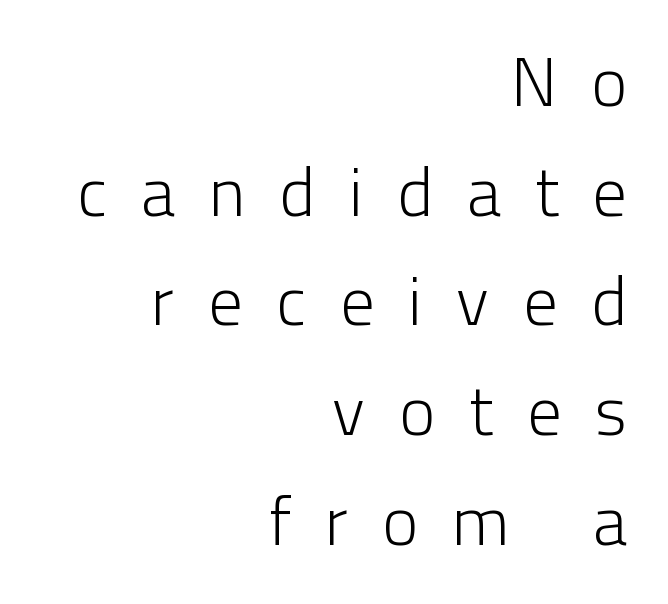
Alignment: flush right. Words appear elongated and porous because spacing is wide. The face used here is proportionally spaced, like ordinary book or web type. Check under the words: just untouched page.
